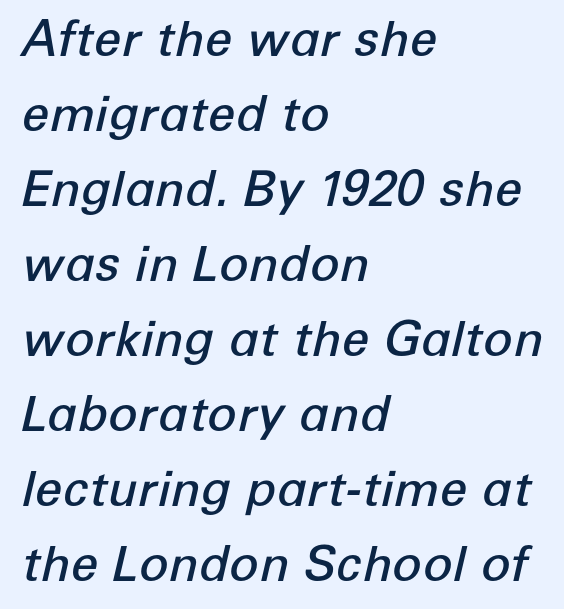
The image shows 49 px semibold type, italic (leaning right); set left-aligned, normal line spacing (1.53x), normal letter spacing, not underlined; low stroke contrast and a medium x-height.
